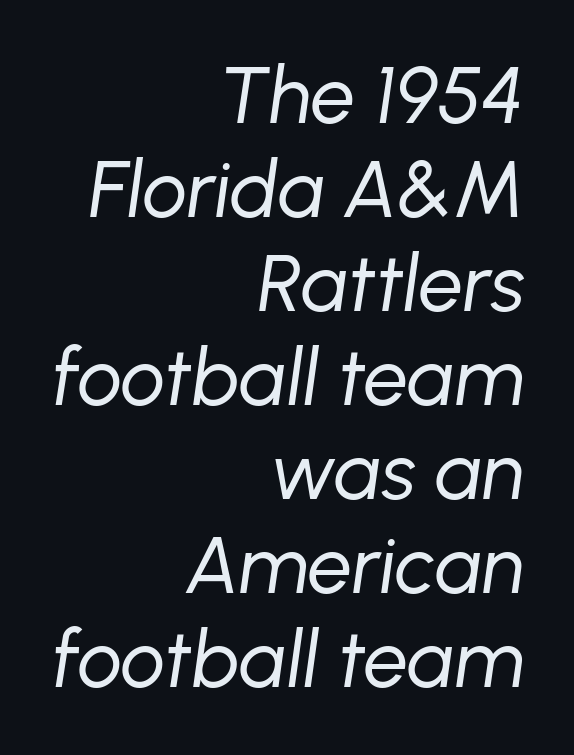
{"italic": "yes", "lean": "right", "slant_degrees": 8, "bold": "no", "weight": "regular", "width": "normal", "stroke_contrast": "low", "x_height": "medium", "monospaced": "no", "underline": "no", "align": "right", "line_spacing_ratio": 1.19, "letter_spacing": "normal", "letter_spacing_em": 0.0, "glyph_px": 79}
